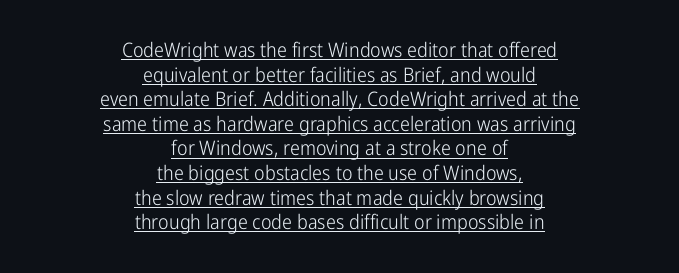
The image shows 20 px text type, upright; set centered, line spacing 1.23x, normal letter spacing, underlined.
